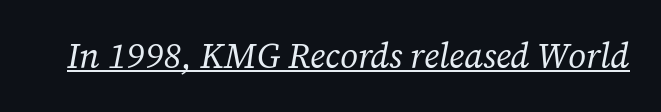
The image shows 35 px regular-weight serif type, italic (leaning right); set normal letter spacing, underlined; low stroke contrast and a medium x-height.
